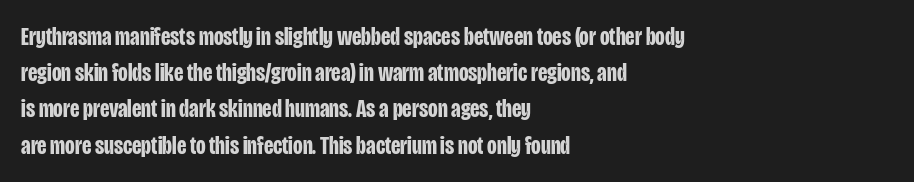
The image shows 25 px bold type, upright; set left-aligned, normal line spacing (1.45x), normal letter spacing, not underlined.
